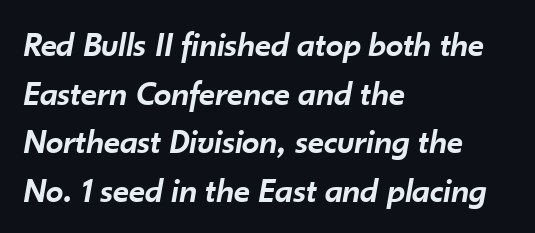
Q: Is the text bold? A: Semi-bold.
Q: Is the text italic (slanted)? A: Yes, it leans right by about 10 degrees.
Q: Is the text underlined? A: No.
Q: How is the paragraph aligned? A: Left-aligned.
Q: Is the spacing between letters normal or unusually wide? A: Normal.
Q: Is the spacing between lines tight, normal or loose? A: Normal.
Q: Width (condensed, normal, or wide)? A: Normal.
Q: Stroke contrast? A: Low.
Q: x-height? A: Small.
Q: Monospaced? A: No.
